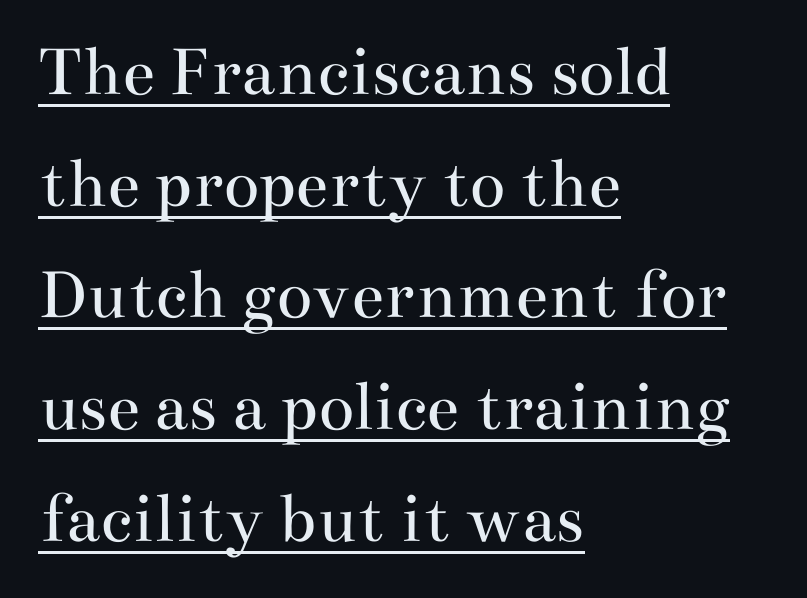
Q: Is the text bold? A: No.
Q: Is the text italic (slanted)? A: No, it is upright.
Q: Is the typeface a serif or a sans-serif typeface? A: Serif.
Q: Is the text underlined? A: Yes.
Q: How is the paragraph aligned? A: Left-aligned.
Q: Is the spacing between letters normal or unusually wide? A: Normal.
Q: Is the spacing between lines tight, normal or loose? A: Normal.
Q: Width (condensed, normal, or wide)? A: Wide.
Q: Stroke contrast? A: Medium.
Q: x-height? A: Small.
Q: Monospaced? A: No.
